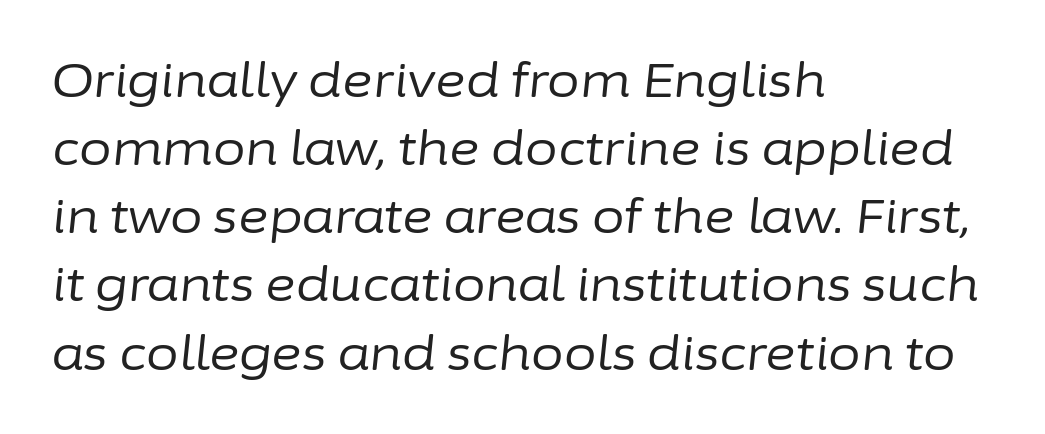
{"italic": "yes", "lean": "right", "slant_degrees": 6, "bold": "no", "weight": "regular", "width": "normal", "stroke_contrast": "low", "x_height": "medium", "monospaced": "no", "underline": "no", "align": "left", "line_spacing": "normal", "line_spacing_ratio": 1.45, "letter_spacing": "normal", "letter_spacing_em": 0.0, "glyph_px": 47}
